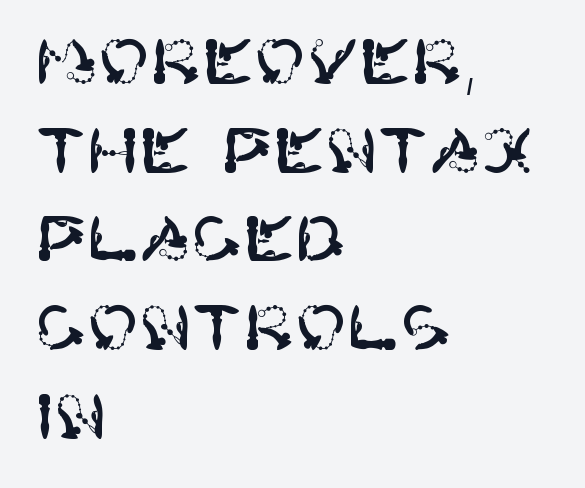
The image shows 62 px sans-serif type, upright; set left-aligned, normal line spacing (1.43x), normal letter spacing, not underlined; high stroke contrast and a large x-height.
